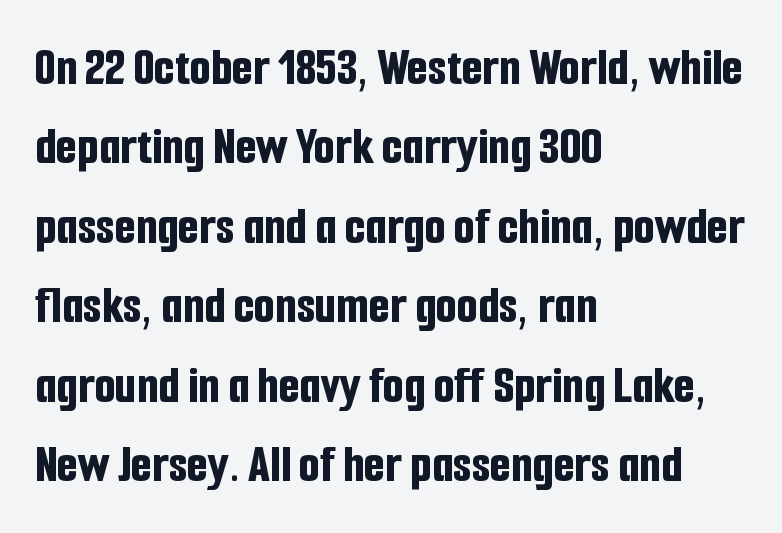
The image shows 54 px bold, condensed sans-serif type, upright; set left-aligned, normal line spacing (1.47x), normal letter spacing, not underlined; low stroke contrast and a medium x-height.
